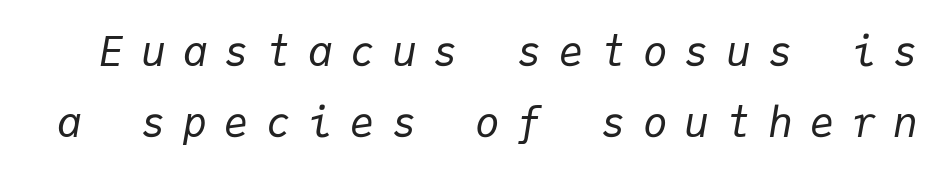
The image shows 41 px regular-weight type, italic (leaning right), monospaced; set line spacing 1.73x, unusually wide letter spacing (+0.42 em), not underlined; low stroke contrast and a medium x-height.
